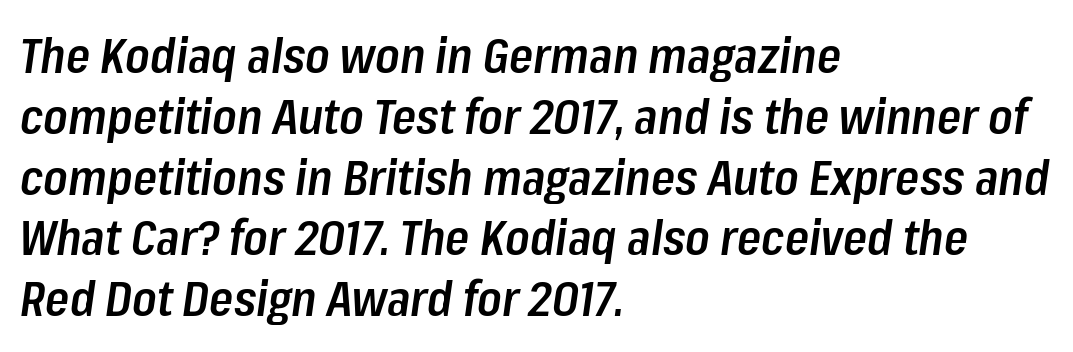
Q: Is the text bold? A: Semi-bold.
Q: Is the text italic (slanted)? A: Yes, it leans right by about 8 degrees.
Q: Is the text underlined? A: No.
Q: How is the paragraph aligned? A: Left-aligned.
Q: Is the spacing between letters normal or unusually wide? A: Normal.
Q: Width (condensed, normal, or wide)? A: Condensed.
Q: Stroke contrast? A: Low.
Q: x-height? A: Medium.
Q: Monospaced? A: No.
